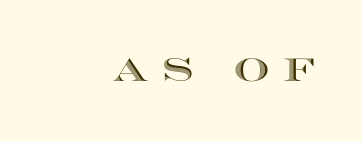
The image shows 32 px wide type, upright; set unusually wide letter spacing (+0.42 em), not underlined; a large x-height.
